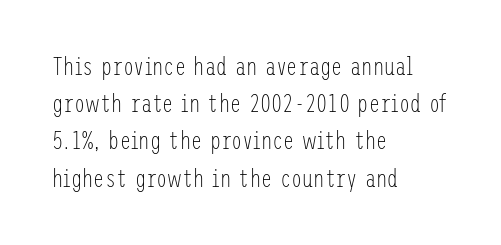
{"italic": "no", "bold": "no", "underline": "no", "align": "left", "line_spacing": "normal", "line_spacing_ratio": 1.49, "letter_spacing": "normal", "letter_spacing_em": 0.0, "glyph_px": 25}
